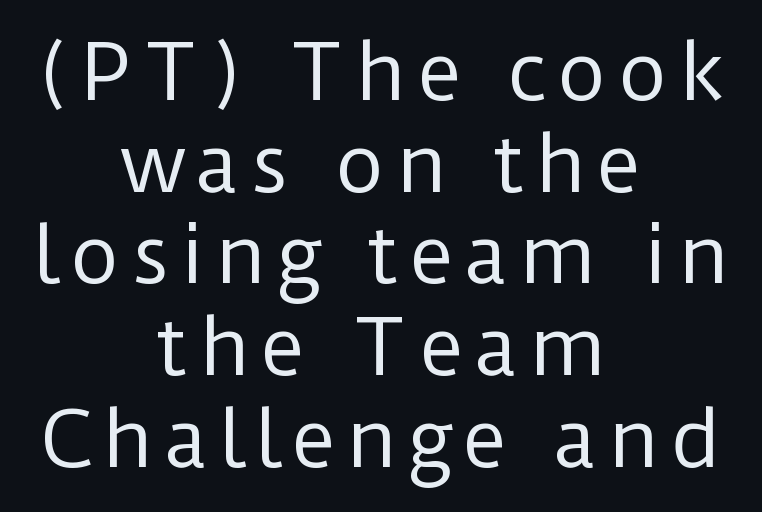
{"serif": "no", "italic": "no", "bold": "no", "weight": "regular", "width": "normal", "stroke_contrast": "low", "x_height": "medium", "monospaced": "no", "underline": "no", "align": "center", "line_spacing_ratio": 1.19, "glyph_px": 77}
